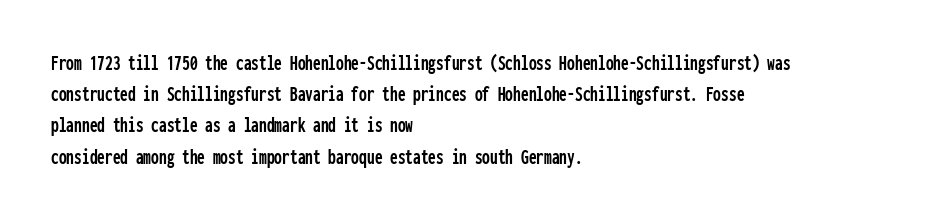
The image shows 22 px text type, upright; set left-aligned, normal line spacing (1.42x), normal letter spacing, not underlined.
